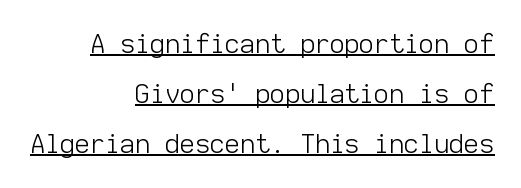
The image shows 26 px text type, upright; set right-aligned, loose line spacing (1.92x), normal letter spacing, underlined.
